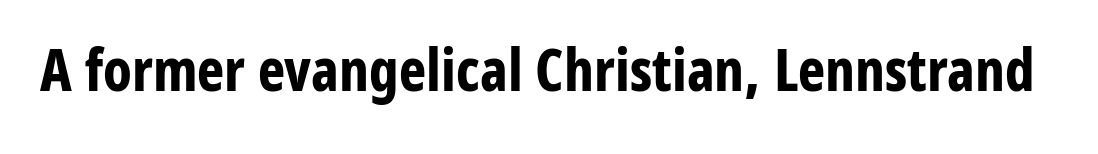
{"serif": "no", "italic": "no", "bold": "yes", "weight": "bold", "width": "condensed", "stroke_contrast": "low", "x_height": "medium", "monospaced": "no", "underline": "no", "letter_spacing": "normal", "letter_spacing_em": 0.0, "glyph_px": 58}
